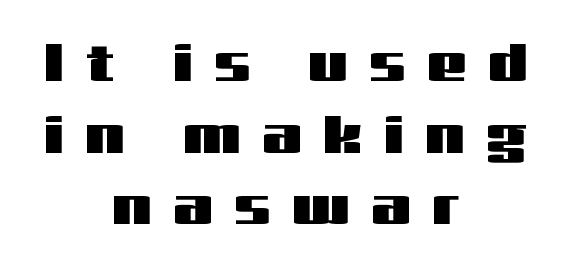
You can tell from the bare stems that sans-serif type was used. Spacing between characters has been opened up far beyond the box default. Each row of text sits above clean, open space. Students, observe: this is what conventionally led text looks like. Line starts and ends both wander, symmetrically.
